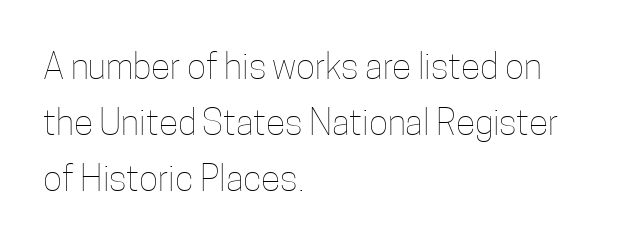
Q: Is the text bold? A: No.
Q: Is the text italic (slanted)? A: No, it is upright.
Q: Is the text underlined? A: No.
Q: How is the paragraph aligned? A: Left-aligned.
Q: Is the spacing between letters normal or unusually wide? A: Normal.
Q: Is the spacing between lines tight, normal or loose? A: Normal.
Q: Width (condensed, normal, or wide)? A: Condensed.
Q: Stroke contrast? A: Low.
Q: x-height? A: Medium.
Q: Monospaced? A: No.
